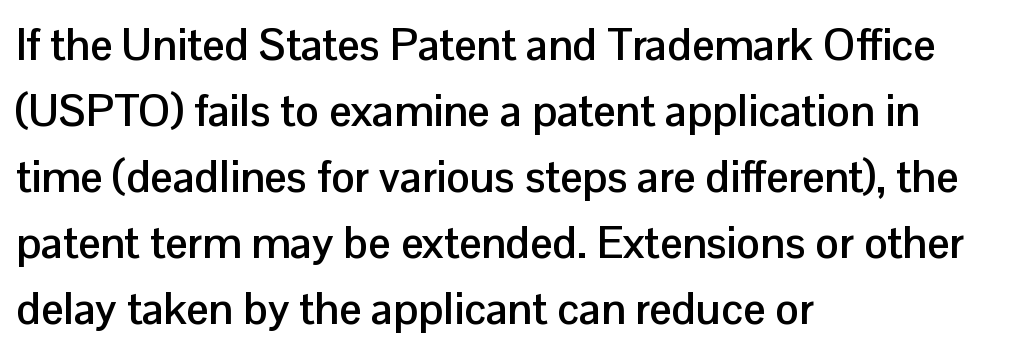
{"serif": "no", "italic": "no", "bold": "yes", "weight": "semibold", "width": "normal", "stroke_contrast": "low", "x_height": "medium", "monospaced": "no", "underline": "no", "align": "left", "line_spacing": "normal", "line_spacing_ratio": 1.5, "letter_spacing": "normal", "letter_spacing_em": 0.0, "glyph_px": 44}
